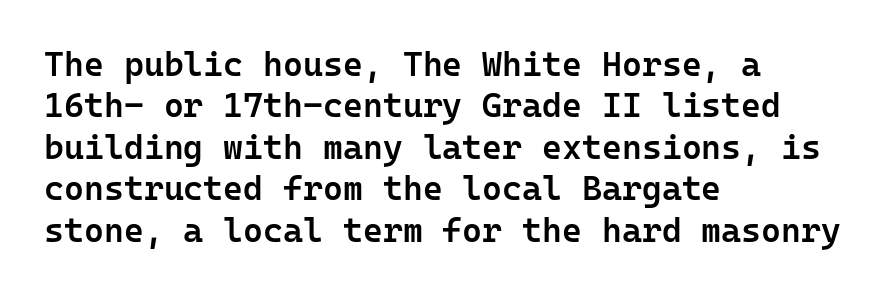
Q: Is the text bold? A: Semi-bold.
Q: Is the text italic (slanted)? A: No, it is upright.
Q: Is the typeface a serif or a sans-serif typeface? A: Sans-serif.
Q: Is the text underlined? A: No.
Q: How is the paragraph aligned? A: Left-aligned.
Q: Is the spacing between letters normal or unusually wide? A: Normal.
Q: Width (condensed, normal, or wide)? A: Normal.
Q: Stroke contrast? A: Low.
Q: x-height? A: Medium.
Q: Monospaced? A: Yes.
